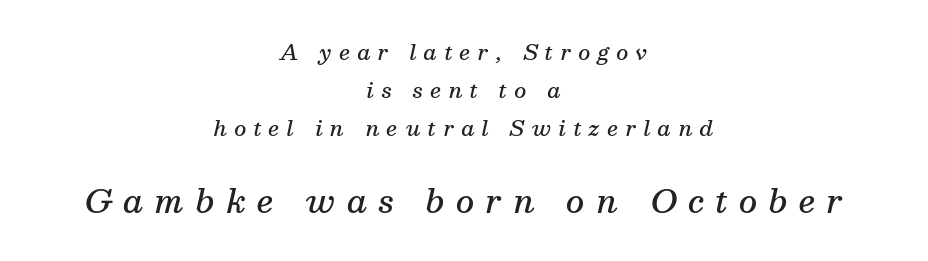
The image shows 32 px semibold serif type, italic (leaning right); set centered, line spacing 1.82x, unusually wide letter spacing (+0.35 em), not underlined; the second (bottom) block is 1.52x larger; medium stroke contrast and a medium x-height.
